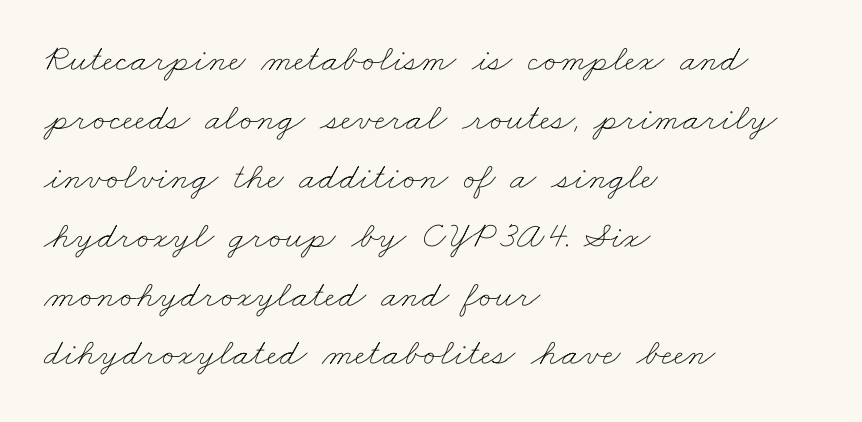
{"bold": "no", "weight": "thin", "width": "wide", "stroke_contrast": "low", "x_height": "small", "monospaced": "no", "underline": "no", "align": "left", "line_spacing": "normal", "line_spacing_ratio": 1.55, "letter_spacing": "normal", "letter_spacing_em": 0.0, "glyph_px": 38}
